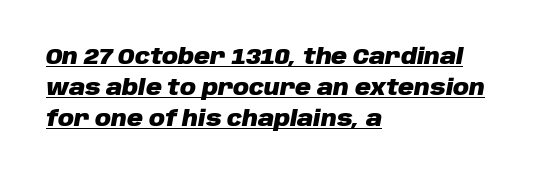
Observe the lean: these are italic letterforms. Reading down the block, your eye returns to a fixed left position each line. This sample carries an underscore along the baseline area. The characters look thick and weighty, a clear bold.
